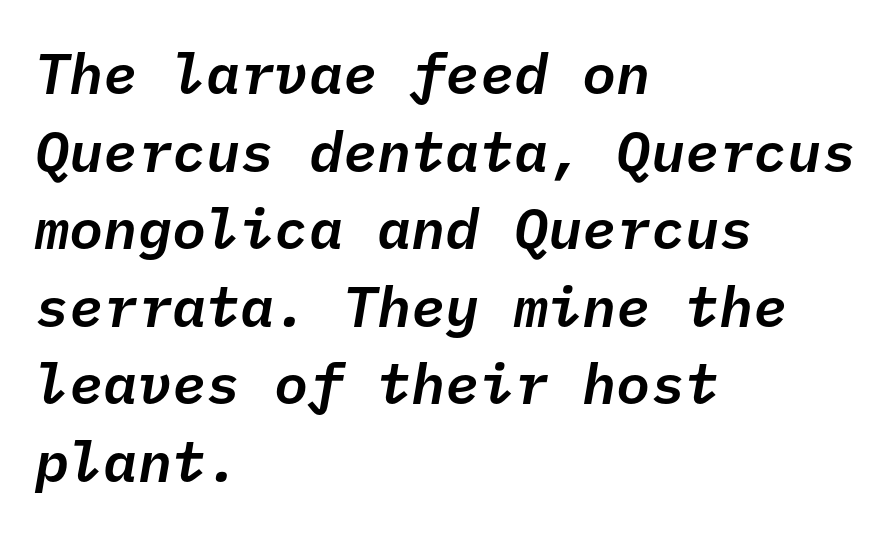
The image shows 57 px text type, italic (leaning right), monospaced; set left-aligned, normal line spacing (1.36x), normal letter spacing, not underlined; low stroke contrast and a medium x-height.
